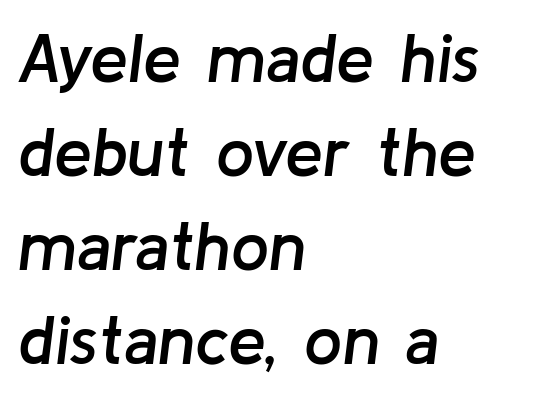
Vertical spacing — default. The ragged edge is on the right, which tells us the setting is flush left. The face used here is a semibold: visibly heavier than regular, lighter than bold. The strip under each line holds only bare page. The letters advance in unequal steps, a hallmark of proportional type.
